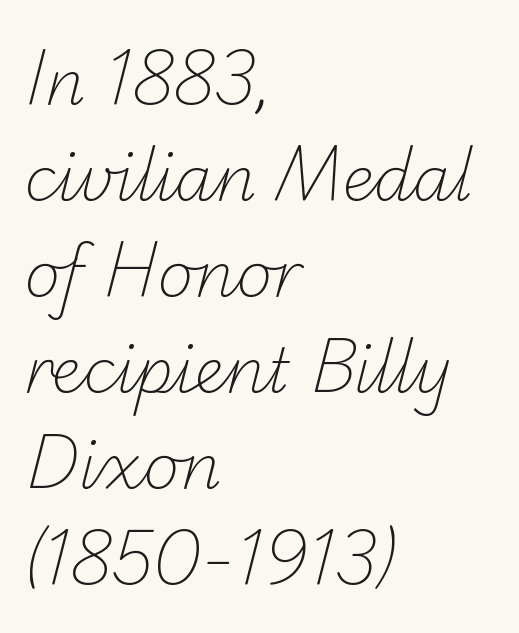
{"serif": "no", "bold": "no", "weight": "light", "width": "normal", "stroke_contrast": "low", "x_height": "small", "monospaced": "no", "underline": "no", "align": "left", "line_spacing": "normal", "line_spacing_ratio": 1.55, "letter_spacing": "normal", "letter_spacing_em": 0.0, "glyph_px": 62}
